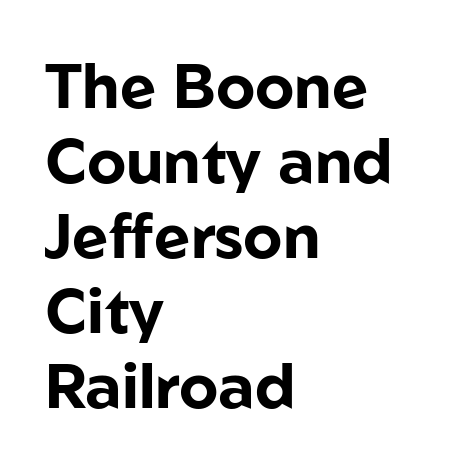
Q: Is the text bold? A: Yes.
Q: Is the text italic (slanted)? A: No, it is upright.
Q: Is the typeface a serif or a sans-serif typeface? A: Sans-serif.
Q: Is the text underlined? A: No.
Q: How is the paragraph aligned? A: Left-aligned.
Q: Is the spacing between letters normal or unusually wide? A: Normal.
Q: Width (condensed, normal, or wide)? A: Normal.
Q: Stroke contrast? A: Low.
Q: x-height? A: Medium.
Q: Monospaced? A: No.
